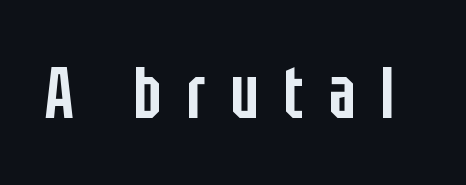
Do the characters align in a grid? No, the font is proportional. Students, this is semibold: more ink than regular, less than bold. The type sits square on the baseline with zero lean. The rendering shows plain stroke endings on the letterforms — a sans-serif design. Just letters on the line, the space beneath them empty.
